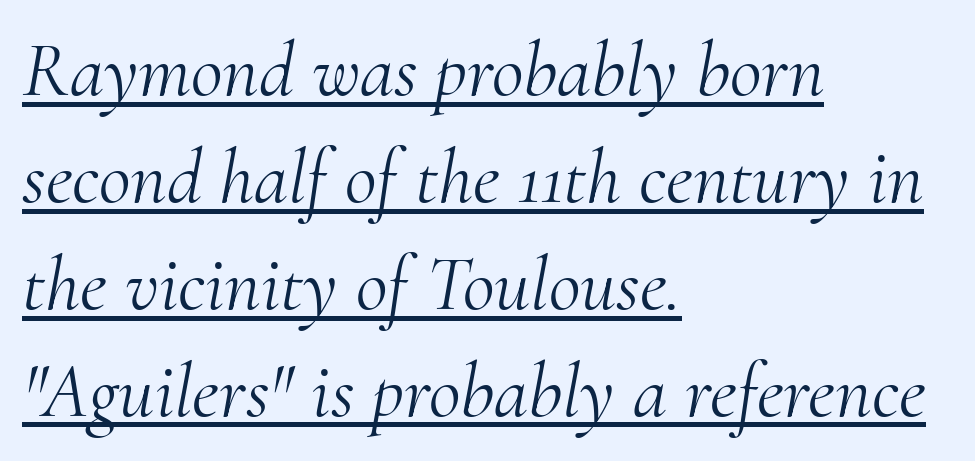
The image shows 78 px light serif type, italic (leaning right); set left-aligned, normal line spacing (1.37x), normal letter spacing, underlined; medium stroke contrast and a small x-height.
